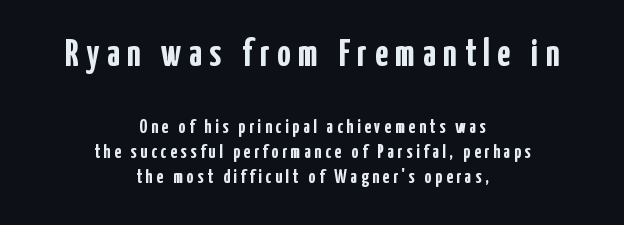
Q: Is the text bold? A: Yes.
Q: Is the text italic (slanted)? A: No, it is upright.
Q: Is the typeface a serif or a sans-serif typeface? A: Sans-serif.
Q: Is the text underlined? A: No.
Q: How is the paragraph aligned? A: Centered.
Q: Is the spacing between letters normal or unusually wide? A: Unusually wide.
Q: Is the spacing between lines tight, normal or loose? A: Normal.
Q: Which block of text is set in a larger size, the first (top) or the second (bottom)? A: The first (top) one.
Q: Width (condensed, normal, or wide)? A: Condensed.
Q: Stroke contrast? A: Low.
Q: x-height? A: Medium.
Q: Monospaced? A: No.
